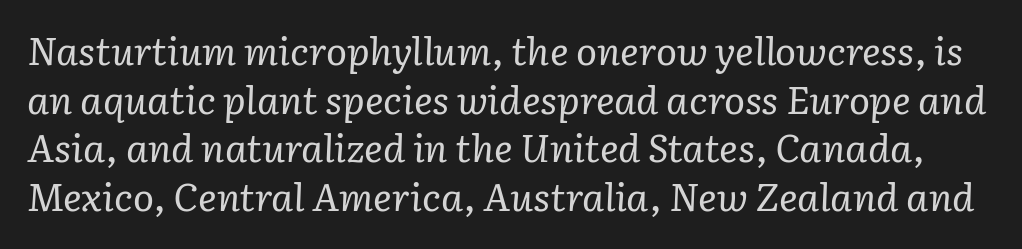
Q: Is the text bold? A: No.
Q: Is the text italic (slanted)? A: Yes, it leans right by about 3 degrees.
Q: Is the typeface a serif or a sans-serif typeface? A: Serif.
Q: Is the text underlined? A: No.
Q: Is the spacing between letters normal or unusually wide? A: Normal.
Q: Is the spacing between lines tight, normal or loose? A: Normal.
Q: Width (condensed, normal, or wide)? A: Normal.
Q: Stroke contrast? A: Low.
Q: x-height? A: Medium.
Q: Monospaced? A: No.
